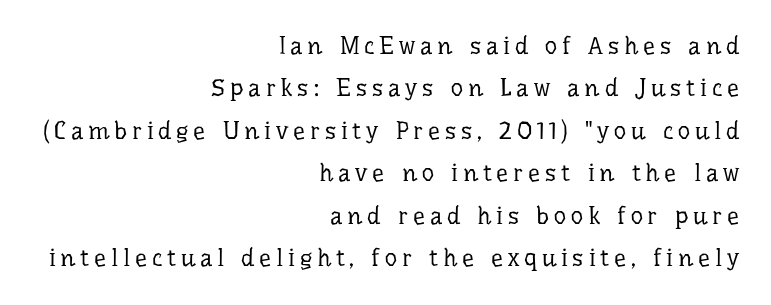
{"italic": "no", "bold": "no", "underline": "no", "align": "right", "line_spacing_ratio": 1.77, "letter_spacing": "wide", "letter_spacing_em": 0.2, "glyph_px": 24}
